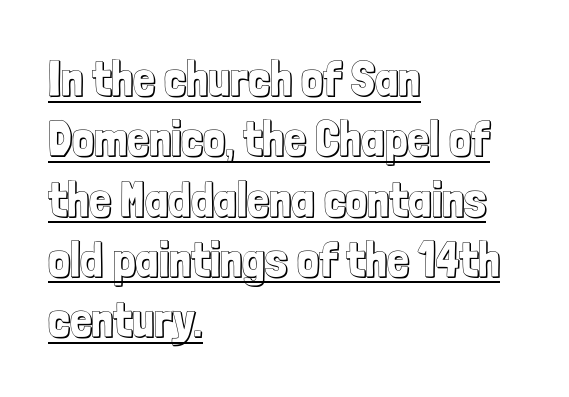
Spacing verdict: proportional, widths tailored to each character. The lettering is marked with a stroke running underneath it. The axis of the letterforms is exactly vertical. Compared with typical body copy, the letter spacing here is the same. Line starts are locked; line ends wander.
